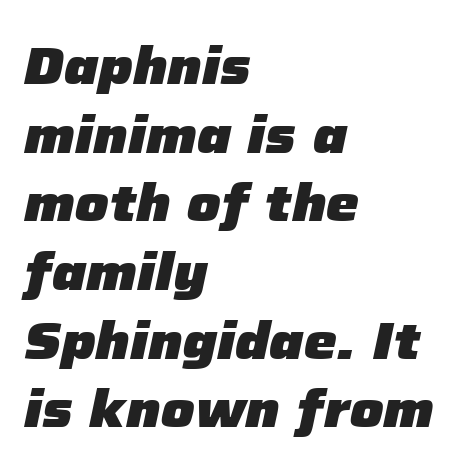
{"italic": "yes", "lean": "right", "slant_degrees": 12, "bold": "yes", "weight": "heavy", "width": "normal", "stroke_contrast": "low", "x_height": "medium", "monospaced": "no", "underline": "no", "align": "left", "line_spacing": "normal", "line_spacing_ratio": 1.32, "letter_spacing": "normal", "letter_spacing_em": 0.0, "glyph_px": 52}
